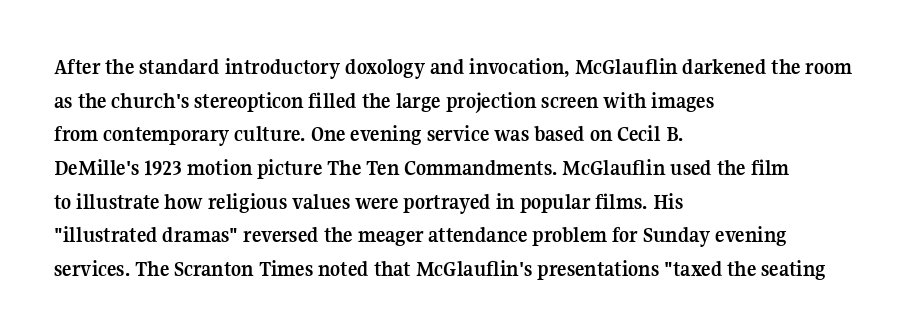
Q: Is the text bold? A: Yes.
Q: Is the text italic (slanted)? A: No, it is upright.
Q: Is the text underlined? A: No.
Q: How is the paragraph aligned? A: Left-aligned.
Q: Is the spacing between letters normal or unusually wide? A: Normal.
Q: Is the spacing between lines tight, normal or loose? A: Normal.
